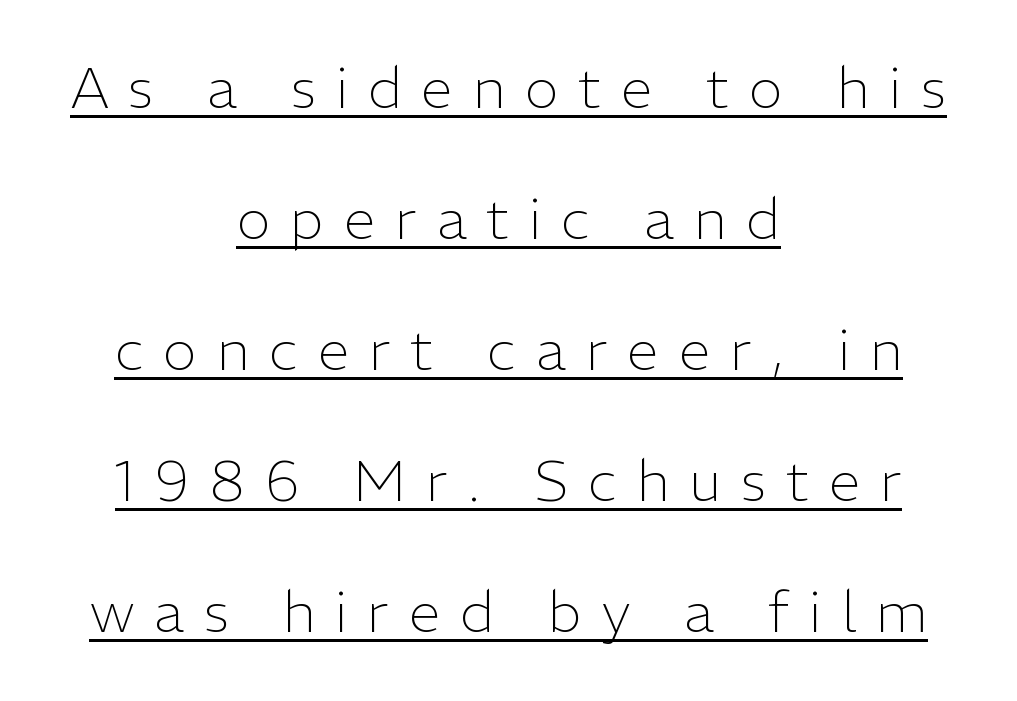
Q: Is the text bold? A: No.
Q: Is the text italic (slanted)? A: No, it is upright.
Q: Is the typeface a serif or a sans-serif typeface? A: Sans-serif.
Q: Is the text underlined? A: Yes.
Q: How is the paragraph aligned? A: Centered.
Q: Is the spacing between letters normal or unusually wide? A: Unusually wide.
Q: Is the spacing between lines tight, normal or loose? A: Loose.
Q: Width (condensed, normal, or wide)? A: Normal.
Q: Stroke contrast? A: Low.
Q: x-height? A: Medium.
Q: Monospaced? A: No.
